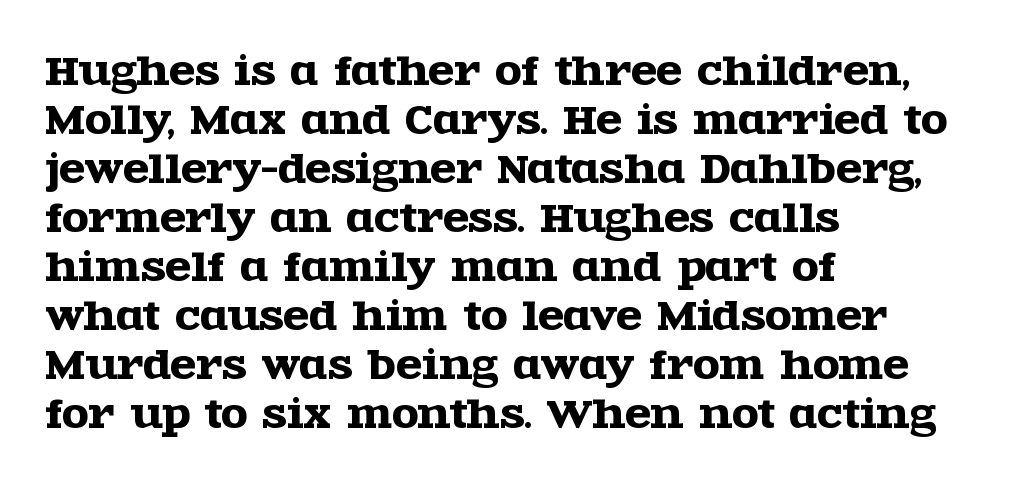
The image shows 38 px wide serif type, upright; set left-aligned, normal line spacing (1.29x), normal letter spacing, not underlined; a large x-height.
